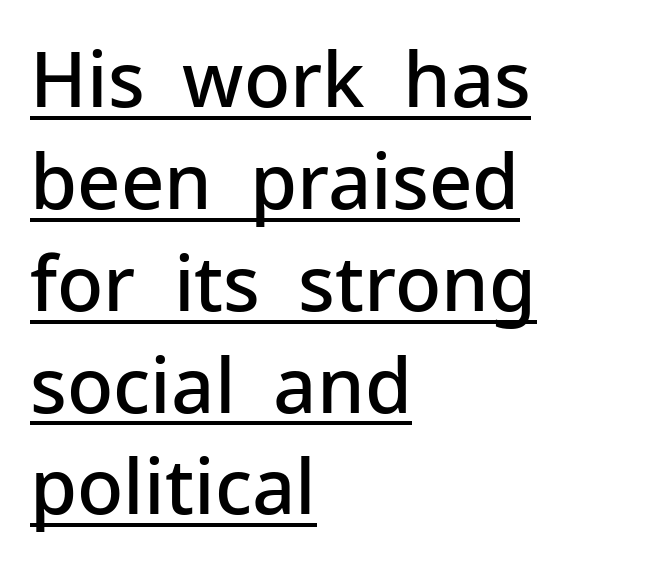
The image shows 76 px semibold sans-serif type, upright; set left-aligned, normal line spacing (1.34x), normal letter spacing, underlined; low stroke contrast and a medium x-height.
